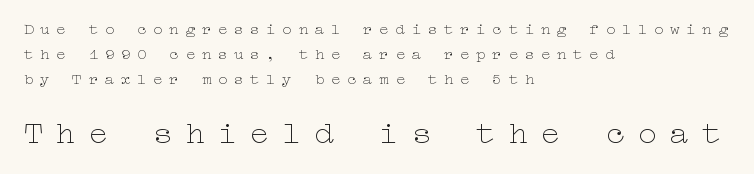
The image shows 32 px thin, wide type, upright; set left-aligned, normal line spacing (1.56x), unusually wide letter spacing (+0.41 em), not underlined; the second (bottom) block is 2.0x larger; low stroke contrast and a medium x-height.
